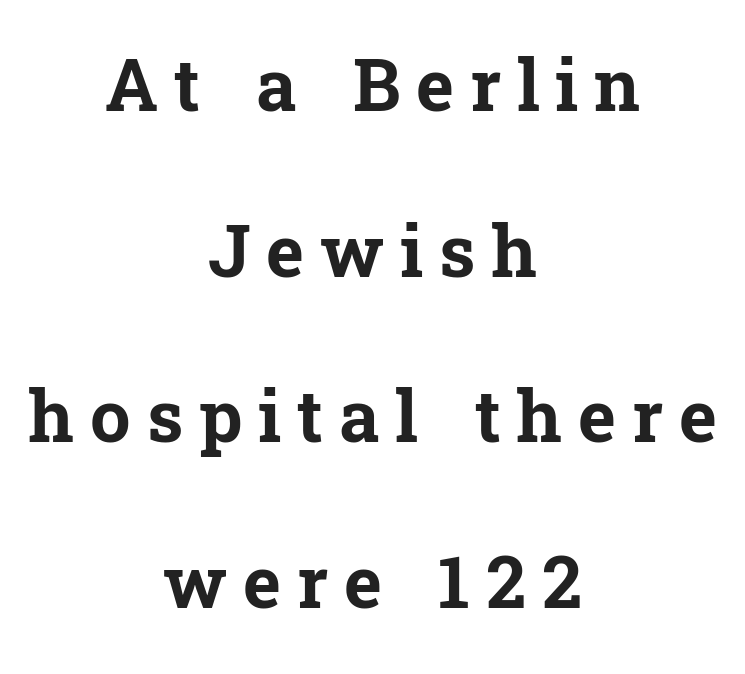
These lines are centered, leaving both edges ragged. Is this a fixed-width face? No — the glyphs have proportional, varying widths. The strip under each line holds only bare page. The font is running at its bold setting. The space between consecutive lines is lavish. Compared with typical body copy, the letter spacing here is much looser.
